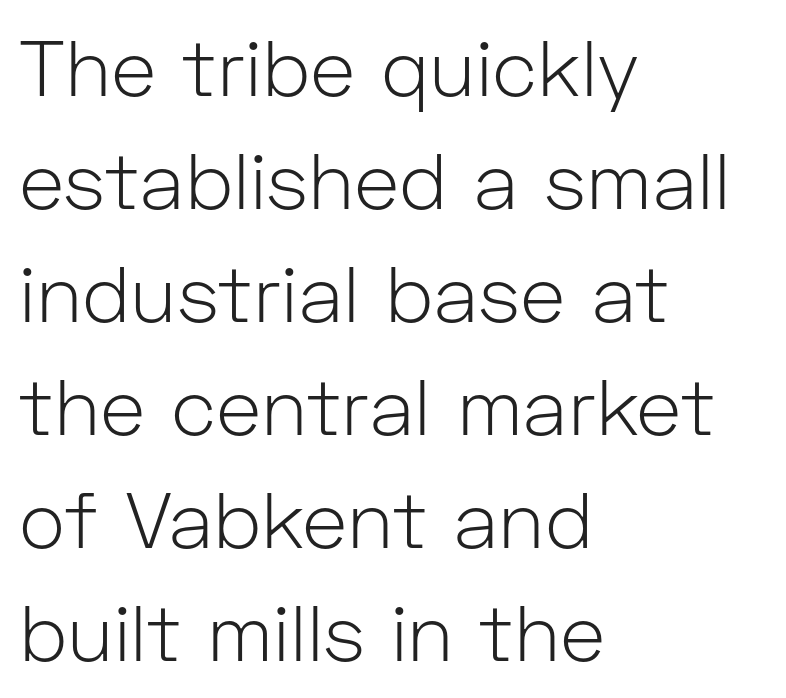
Q: Is the text bold? A: No.
Q: Is the text italic (slanted)? A: No, it is upright.
Q: Is the typeface a serif or a sans-serif typeface? A: Sans-serif.
Q: Is the text underlined? A: No.
Q: How is the paragraph aligned? A: Left-aligned.
Q: Is the spacing between letters normal or unusually wide? A: Normal.
Q: Is the spacing between lines tight, normal or loose? A: Normal.
Q: Width (condensed, normal, or wide)? A: Normal.
Q: Stroke contrast? A: Low.
Q: x-height? A: Medium.
Q: Monospaced? A: No.
